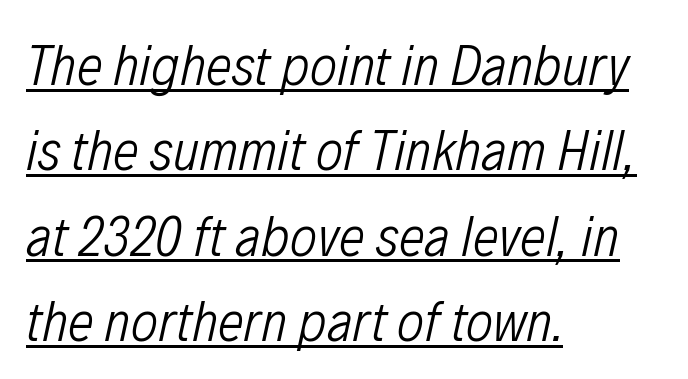
Italic? Definitely — the glyphs are oblique. Notice how descenders clear the ascenders below comfortably — that's standard leading. Is the type heavy? It reads as light-to-regular instead. Visually the block forms a straight wall on the left and a jagged coastline on the right.
